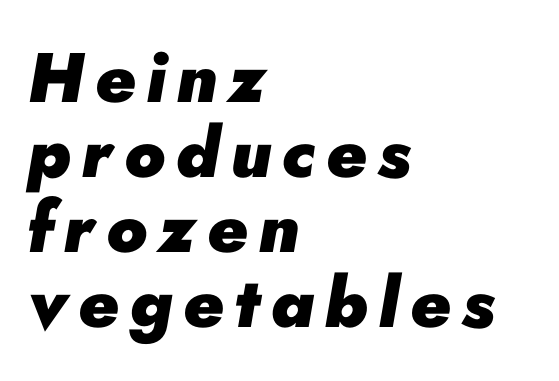
{"italic": "yes", "lean": "right", "slant_degrees": 10, "bold": "yes", "weight": "heavy", "width": "normal", "stroke_contrast": "low", "x_height": "small", "monospaced": "no", "underline": "no", "align": "left", "line_spacing": "tight", "line_spacing_ratio": 1.07, "glyph_px": 70}
